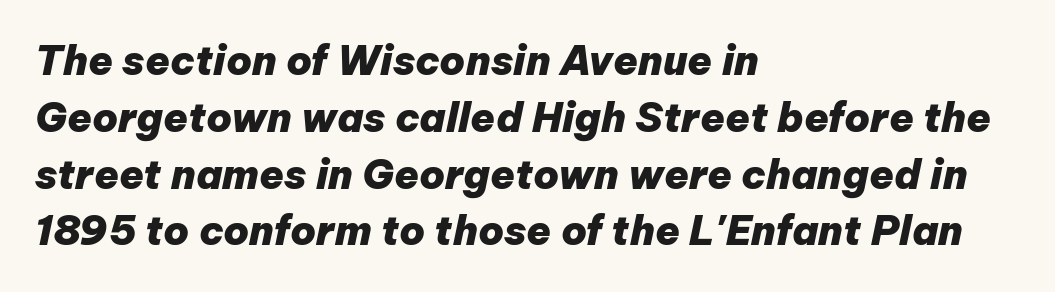
Q: Is the text bold? A: Yes.
Q: Is the text italic (slanted)? A: Yes, it leans right by about 12 degrees.
Q: Is the text underlined? A: No.
Q: How is the paragraph aligned? A: Left-aligned.
Q: Is the spacing between letters normal or unusually wide? A: Normal.
Q: Is the spacing between lines tight, normal or loose? A: Normal.
Q: Width (condensed, normal, or wide)? A: Normal.
Q: Stroke contrast? A: Low.
Q: x-height? A: Medium.
Q: Monospaced? A: No.
